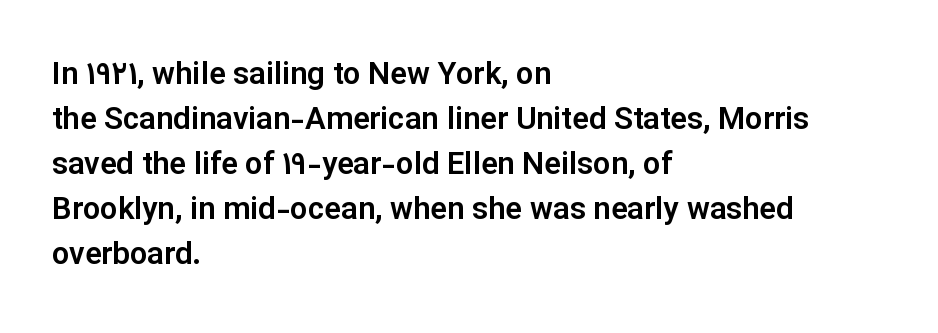
{"serif": "no", "italic": "no", "width": "normal", "stroke_contrast": "low", "x_height": "medium", "monospaced": "no", "underline": "no", "align": "left", "line_spacing": "normal", "line_spacing_ratio": 1.45, "letter_spacing": "normal", "letter_spacing_em": 0.0, "glyph_px": 31}
